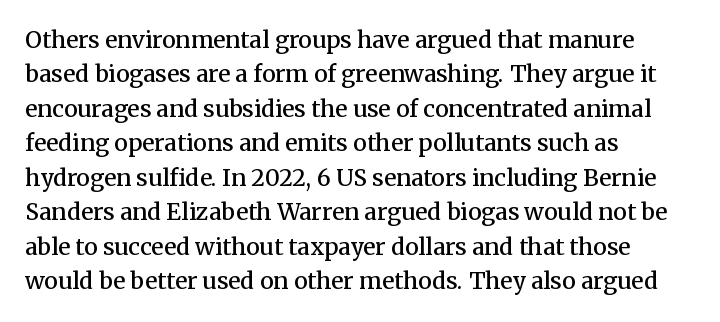
The image shows 23 px text type, upright; set left-aligned, normal line spacing (1.5x), normal letter spacing, not underlined.
